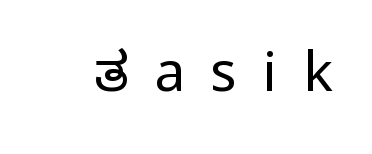
The image shows 55 px regular-weight, condensed sans-serif type, upright; set unusually wide letter spacing (+0.47 em), not underlined; low stroke contrast and a large x-height.
